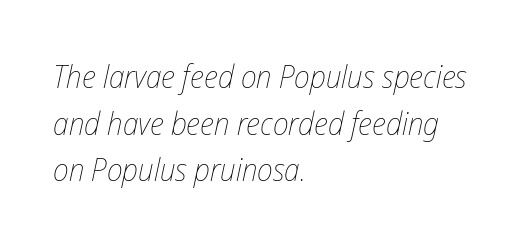
You could not count columns in this text — the font is proportionally spaced. This rendering features lettering with no underline. Observe the ordinary spacing: letters are neighbours, not strangers. All the whitespace from short lines collects on the right. The rows are spaced the way most documents space them.
